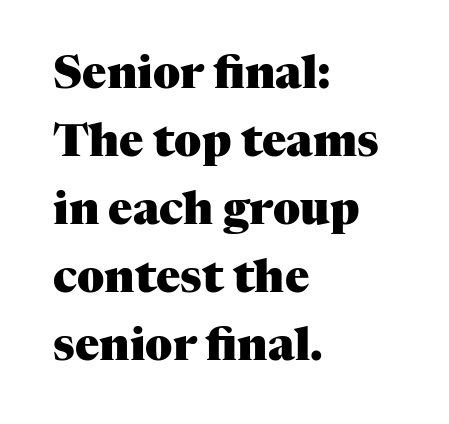
Q: Is the text bold? A: Yes.
Q: Is the text italic (slanted)? A: No, it is upright.
Q: Is the typeface a serif or a sans-serif typeface? A: Serif.
Q: Is the text underlined? A: No.
Q: How is the paragraph aligned? A: Left-aligned.
Q: Is the spacing between letters normal or unusually wide? A: Normal.
Q: Is the spacing between lines tight, normal or loose? A: Normal.
Q: Width (condensed, normal, or wide)? A: Normal.
Q: Stroke contrast? A: Medium.
Q: x-height? A: Medium.
Q: Monospaced? A: No.
